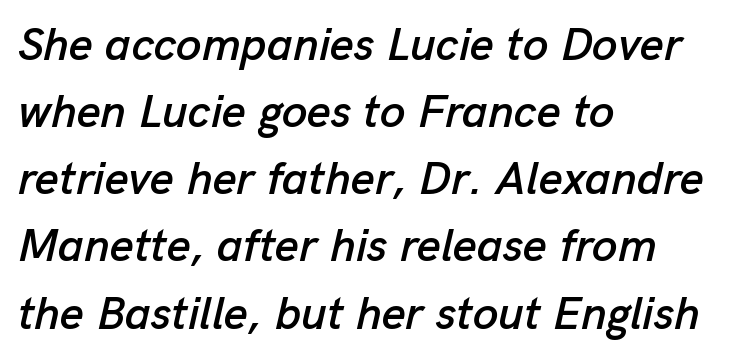
The image shows 46 px text type, italic (leaning right); set left-aligned, normal line spacing (1.46x), normal letter spacing, not underlined; low stroke contrast and a medium x-height.
